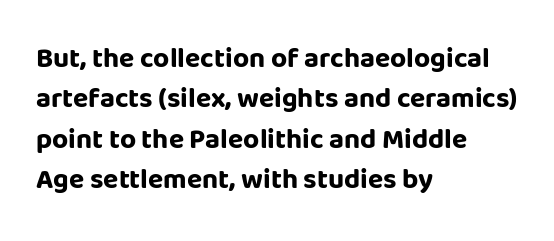
{"serif": "no", "italic": "no", "bold": "yes", "weight": "bold", "width": "normal", "stroke_contrast": "low", "x_height": "large", "monospaced": "no", "underline": "no", "align": "left", "line_spacing": "normal", "line_spacing_ratio": 1.44, "letter_spacing": "normal", "letter_spacing_em": 0.0, "glyph_px": 28}
